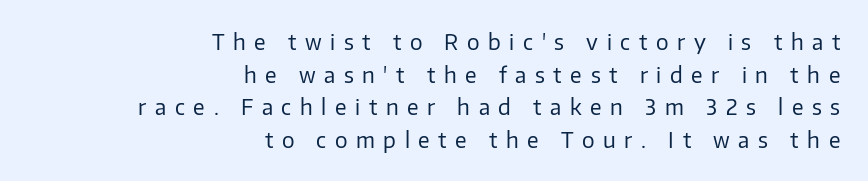
Q: Is the text bold? A: No.
Q: Is the text italic (slanted)? A: No, it is upright.
Q: Is the text underlined? A: No.
Q: How is the paragraph aligned? A: Right-aligned.
Q: Is the spacing between letters normal or unusually wide? A: Unusually wide.
Q: Is the spacing between lines tight, normal or loose? A: Normal.
